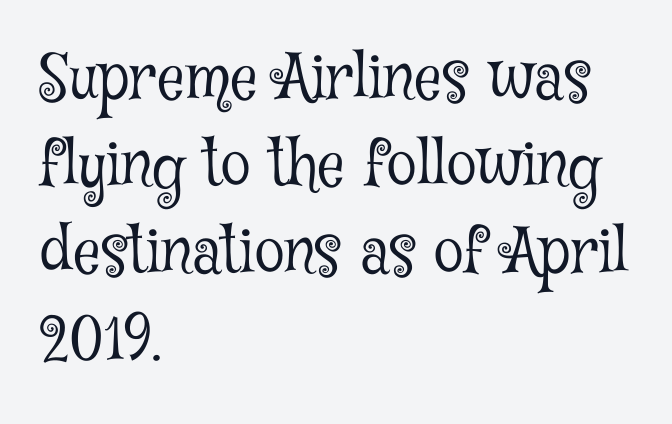
Q: Is the text bold? A: No.
Q: Is the text italic (slanted)? A: No, it is upright.
Q: Is the typeface a serif or a sans-serif typeface? A: Serif.
Q: Is the text underlined? A: No.
Q: How is the paragraph aligned? A: Left-aligned.
Q: Is the spacing between letters normal or unusually wide? A: Normal.
Q: Is the spacing between lines tight, normal or loose? A: Normal.
Q: Width (condensed, normal, or wide)? A: Condensed.
Q: Stroke contrast? A: Low.
Q: x-height? A: Medium.
Q: Monospaced? A: No.
